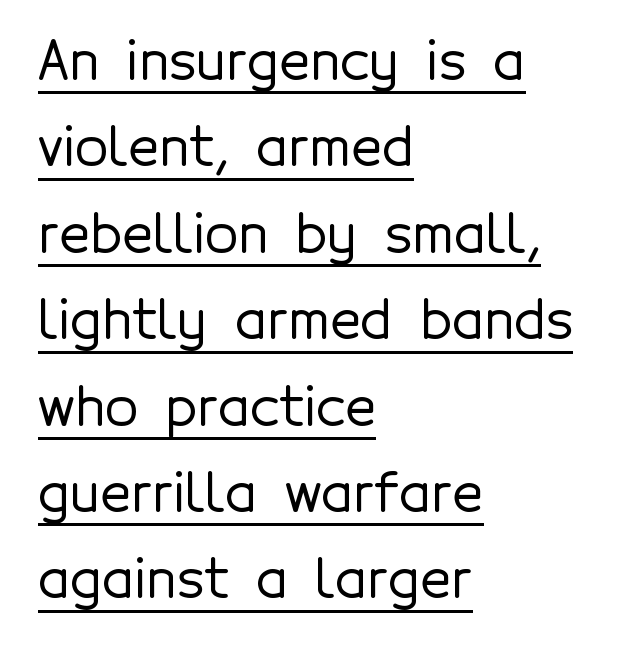
The image shows 54 px sans-serif type, upright; set left-aligned, normal line spacing (1.6x), normal letter spacing, underlined; a medium x-height.
